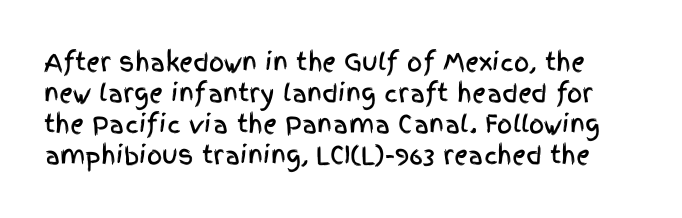
The image shows 24 px text type, upright; set normal line spacing (1.29x), normal letter spacing, not underlined.
